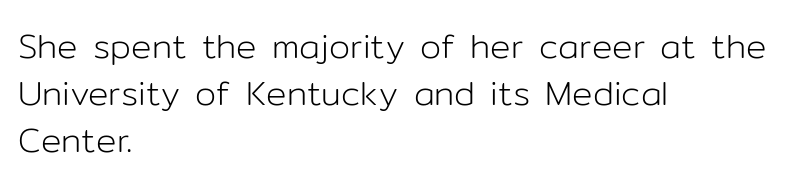
Q: Is the text bold? A: No.
Q: Is the text italic (slanted)? A: No, it is upright.
Q: Is the typeface a serif or a sans-serif typeface? A: Sans-serif.
Q: Is the text underlined? A: No.
Q: How is the paragraph aligned? A: Left-aligned.
Q: Is the spacing between letters normal or unusually wide? A: Normal.
Q: Is the spacing between lines tight, normal or loose? A: Normal.
Q: Width (condensed, normal, or wide)? A: Normal.
Q: Stroke contrast? A: Low.
Q: x-height? A: Medium.
Q: Monospaced? A: No.
